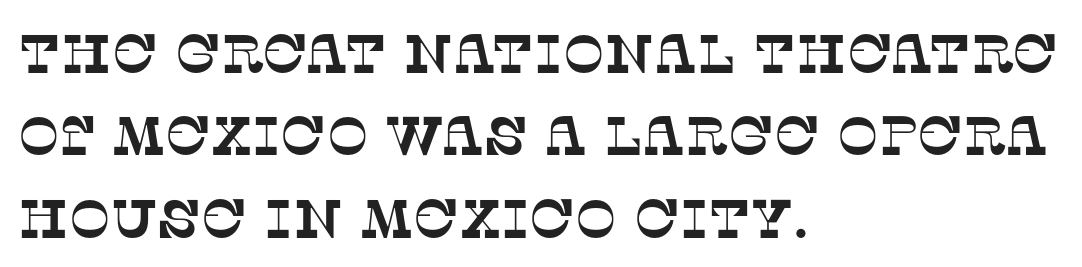
{"serif": "yes", "width": "normal", "stroke_contrast": "low", "x_height": "large", "monospaced": "no", "underline": "no", "align": "left", "line_spacing": "normal", "line_spacing_ratio": 1.5, "letter_spacing": "normal", "letter_spacing_em": 0.0, "glyph_px": 55}
